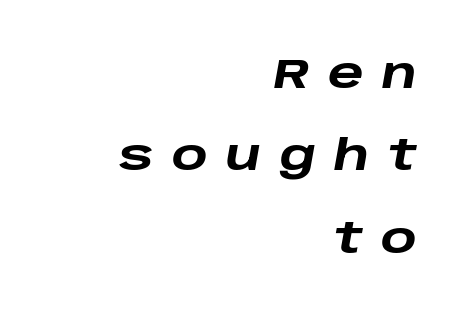
{"italic": "yes", "lean": "right", "slant_degrees": 10, "bold": "yes", "weight": "heavy", "width": "wide", "stroke_contrast": "low", "x_height": "large", "monospaced": "no", "underline": "no", "align": "right", "line_spacing": "loose", "line_spacing_ratio": 1.96, "letter_spacing": "wide", "letter_spacing_em": 0.44, "glyph_px": 42}
